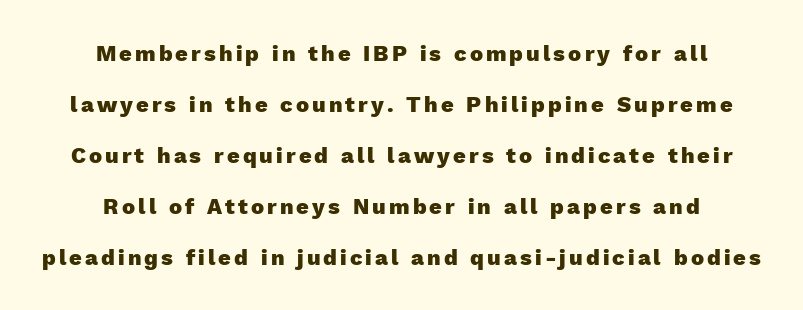
Q: Is the text bold? A: Yes.
Q: Is the text italic (slanted)? A: No, it is upright.
Q: Is the text underlined? A: No.
Q: How is the paragraph aligned? A: Centered.
Q: Is the spacing between lines tight, normal or loose? A: Loose.
